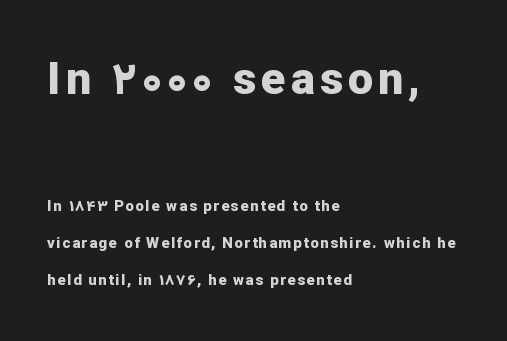
Q: Is the text bold? A: Yes.
Q: Is the text italic (slanted)? A: No, it is upright.
Q: Is the typeface a serif or a sans-serif typeface? A: Sans-serif.
Q: Is the text underlined? A: No.
Q: How is the paragraph aligned? A: Left-aligned.
Q: Is the spacing between lines tight, normal or loose? A: Loose.
Q: Which block of text is set in a larger size, the first (top) or the second (bottom)? A: The first (top) one.
Q: Width (condensed, normal, or wide)? A: Normal.
Q: Stroke contrast? A: Low.
Q: x-height? A: Medium.
Q: Monospaced? A: No.
